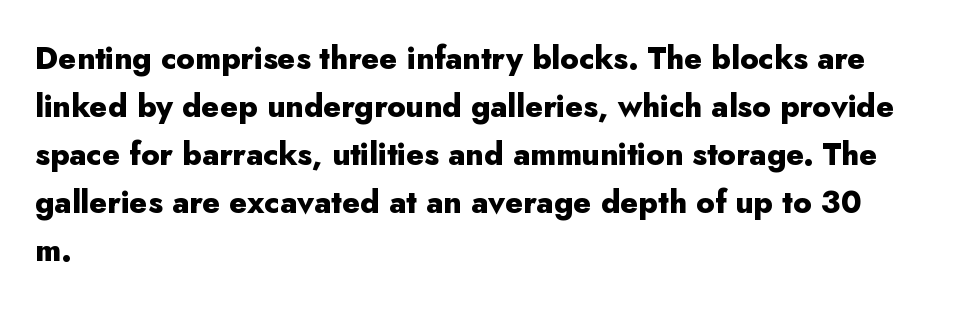
The image shows 31 px heavy sans-serif type, upright; set left-aligned, normal line spacing (1.55x), normal letter spacing, not underlined; low stroke contrast and a small x-height.
